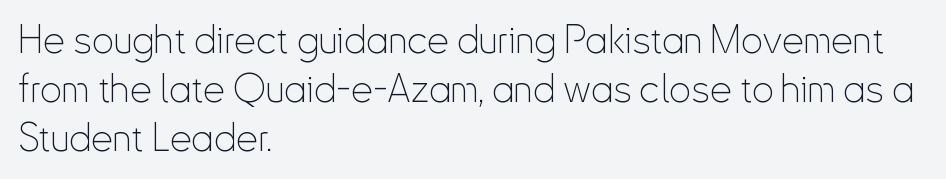
The image shows 39 px thin, condensed sans-serif type, upright; set left-aligned, normal line spacing (1.26x), normal letter spacing, not underlined; low stroke contrast and a small x-height.
